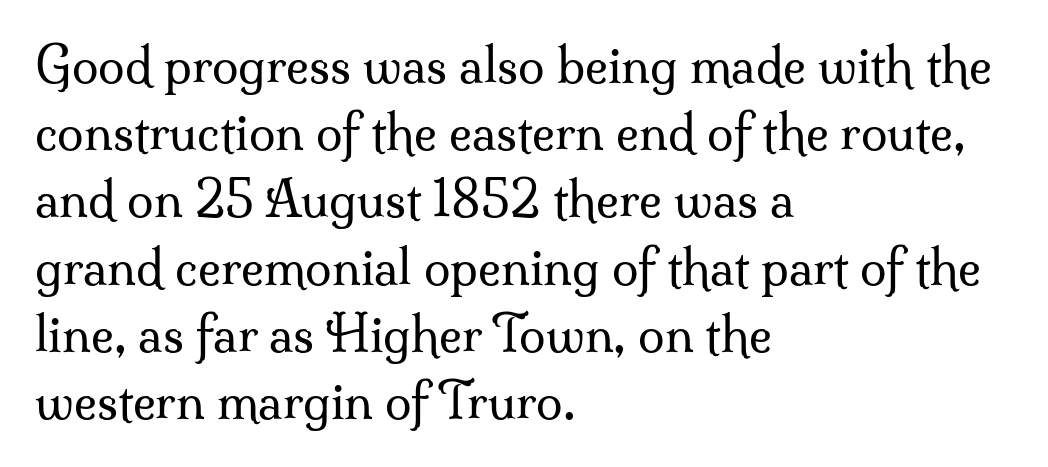
The image shows 48 px regular-weight serif type, upright; set left-aligned, normal line spacing (1.4x), normal letter spacing, not underlined; medium stroke contrast and a small x-height.
